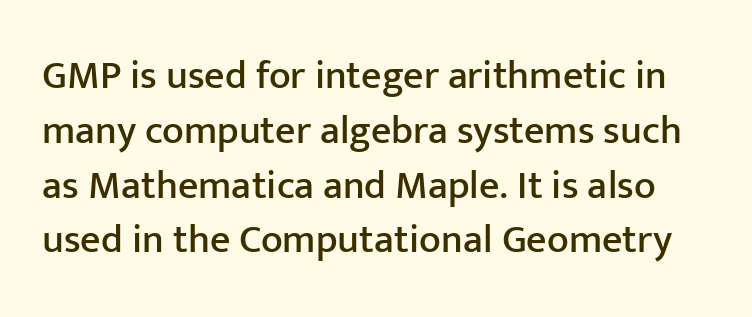
You can tell it's not italic because the verticals are truly vertical. These lines keep a tight, regular rhythm from letter to letter. Nope, no serifs anywhere on these letters. Rows of type keep a routine distance in the vertical direction.
